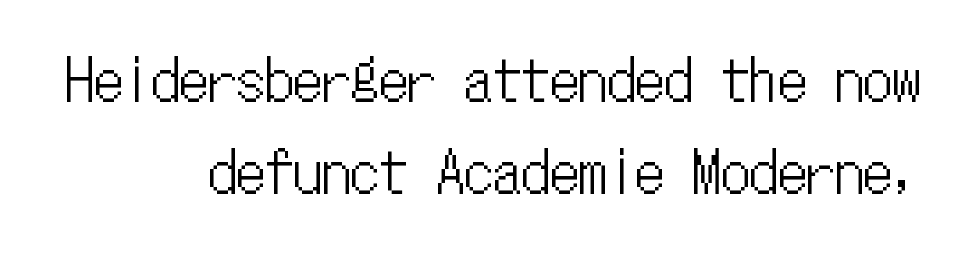
{"italic": "no", "width": "condensed", "stroke_contrast": "low", "x_height": "medium", "monospaced": "yes", "underline": "no", "align": "right", "line_spacing": "normal", "line_spacing_ratio": 1.61, "letter_spacing": "normal", "letter_spacing_em": 0.0, "glyph_px": 57}
